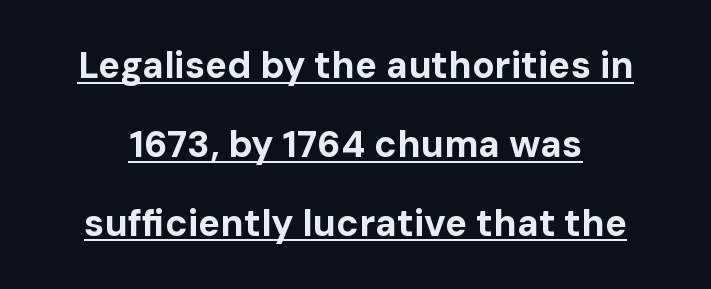
Q: Is the text bold? A: Yes.
Q: Is the text italic (slanted)? A: No, it is upright.
Q: Is the typeface a serif or a sans-serif typeface? A: Sans-serif.
Q: Is the text underlined? A: Yes.
Q: Is the spacing between letters normal or unusually wide? A: Normal.
Q: Is the spacing between lines tight, normal or loose? A: Loose.
Q: Width (condensed, normal, or wide)? A: Normal.
Q: Stroke contrast? A: Low.
Q: x-height? A: Medium.
Q: Monospaced? A: No.
